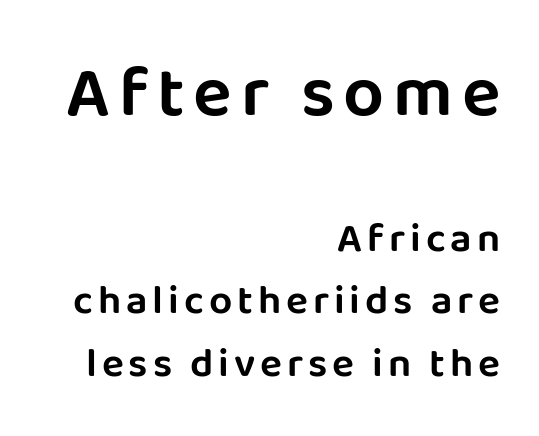
{"serif": "no", "italic": "no", "width": "normal", "stroke_contrast": "low", "x_height": "large", "monospaced": "no", "underline": "no", "align": "right", "line_spacing": "normal", "line_spacing_ratio": 1.53, "larger_block": "first", "size_ratio": 1.76, "glyph_px": 72}
